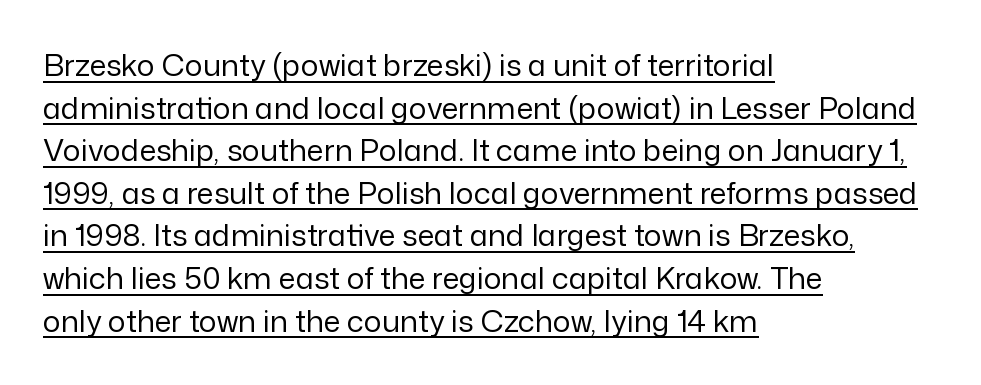
The image shows 30 px regular-weight sans-serif type, upright; set left-aligned, normal line spacing (1.42x), normal letter spacing, underlined; low stroke contrast and a medium x-height.
